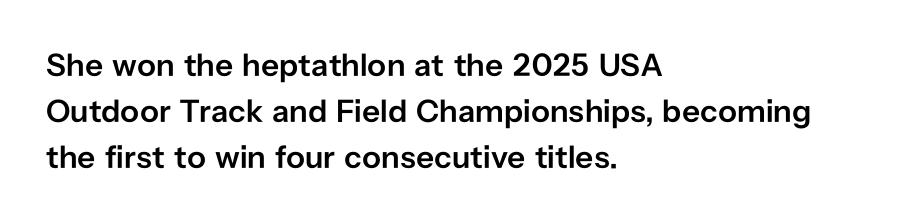
{"serif": "no", "italic": "no", "bold": "semi", "weight": "semibold", "width": "normal", "stroke_contrast": "low", "x_height": "medium", "monospaced": "no", "underline": "no", "align": "left", "line_spacing": "normal", "line_spacing_ratio": 1.43, "letter_spacing": "normal", "letter_spacing_em": 0.0, "glyph_px": 32}
